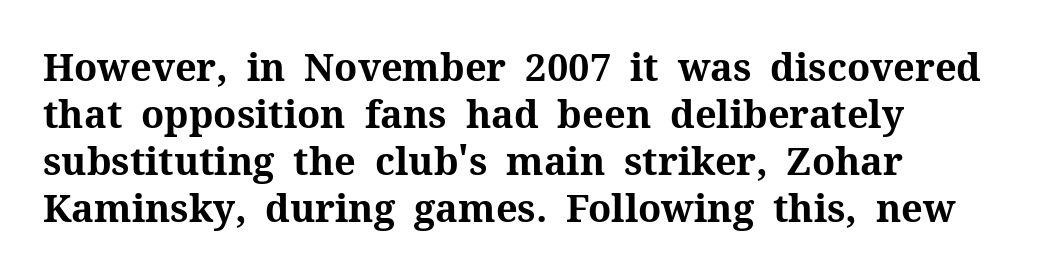
Q: Is the text bold? A: Yes.
Q: Is the text italic (slanted)? A: No, it is upright.
Q: Is the typeface a serif or a sans-serif typeface? A: Serif.
Q: Is the text underlined? A: No.
Q: How is the paragraph aligned? A: Left-aligned.
Q: Is the spacing between letters normal or unusually wide? A: Normal.
Q: Width (condensed, normal, or wide)? A: Normal.
Q: Stroke contrast? A: Medium.
Q: x-height? A: Medium.
Q: Monospaced? A: No.
